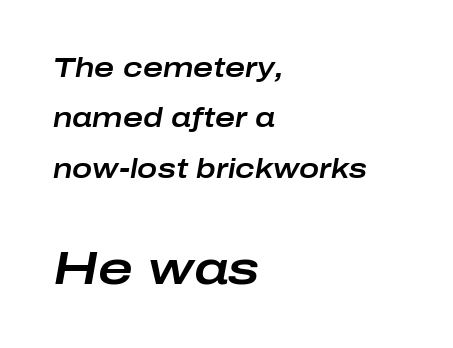
Q: Is the text italic (slanted)? A: Yes, it leans right by about 10 degrees.
Q: Is the text underlined? A: No.
Q: How is the paragraph aligned? A: Left-aligned.
Q: Is the spacing between letters normal or unusually wide? A: Normal.
Q: Which block of text is set in a larger size, the first (top) or the second (bottom)? A: The second (bottom) one.
Q: Width (condensed, normal, or wide)? A: Wide.
Q: Stroke contrast? A: Low.
Q: x-height? A: Medium.
Q: Monospaced? A: No.
